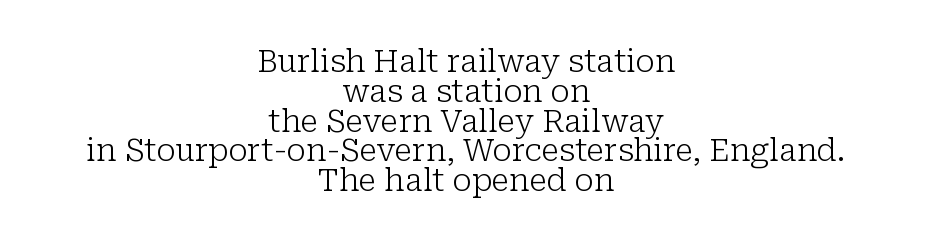
Q: Is the text bold? A: No.
Q: Is the text italic (slanted)? A: No, it is upright.
Q: Is the typeface a serif or a sans-serif typeface? A: Serif.
Q: Is the text underlined? A: No.
Q: How is the paragraph aligned? A: Centered.
Q: Is the spacing between letters normal or unusually wide? A: Normal.
Q: Is the spacing between lines tight, normal or loose? A: Tight.
Q: Width (condensed, normal, or wide)? A: Normal.
Q: Stroke contrast? A: Low.
Q: x-height? A: Medium.
Q: Monospaced? A: No.
